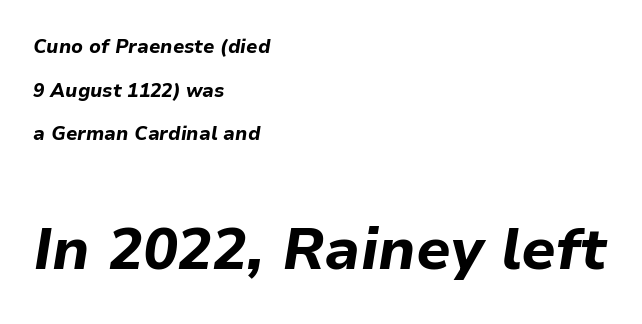
{"italic": "yes", "lean": "right", "slant_degrees": 9, "bold": "yes", "weight": "bold", "width": "normal", "stroke_contrast": "low", "x_height": "medium", "monospaced": "no", "underline": "no", "align": "left", "line_spacing": "loose", "line_spacing_ratio": 2.3, "letter_spacing": "normal", "letter_spacing_em": 0.0, "larger_block": "second", "size_ratio": 3.05, "glyph_px": 58}
